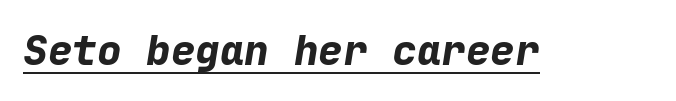
{"italic": "yes", "lean": "right", "slant_degrees": 9, "bold": "yes", "weight": "bold", "width": "normal", "stroke_contrast": "low", "x_height": "medium", "monospaced": "yes", "underline": "yes", "letter_spacing": "normal", "letter_spacing_em": 0.0, "glyph_px": 41}
